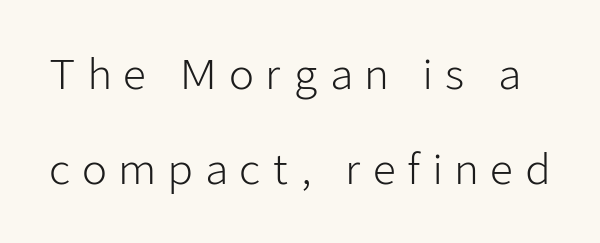
{"serif": "no", "italic": "no", "bold": "no", "weight": "light", "width": "normal", "stroke_contrast": "low", "x_height": "medium", "monospaced": "no", "underline": "no", "line_spacing": "loose", "line_spacing_ratio": 2.31, "letter_spacing": "wide", "letter_spacing_em": 0.27, "glyph_px": 41}
